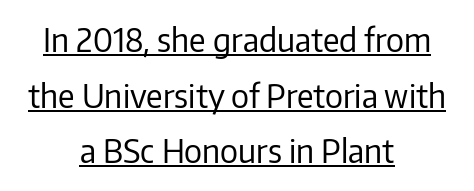
{"serif": "no", "italic": "no", "bold": "no", "weight": "regular", "width": "normal", "stroke_contrast": "low", "x_height": "medium", "monospaced": "no", "underline": "yes", "align": "center", "line_spacing_ratio": 1.74, "letter_spacing": "normal", "letter_spacing_em": 0.0, "glyph_px": 32}
